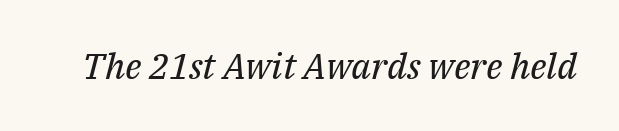
Letter spacing: default. The face used here is proportionally spaced, like ordinary book or web type. The text carries the slant typical of an italic or oblique font. Old-style or modern, the face here clearly has serifs. Only glyphs here, with clear space below each row.
